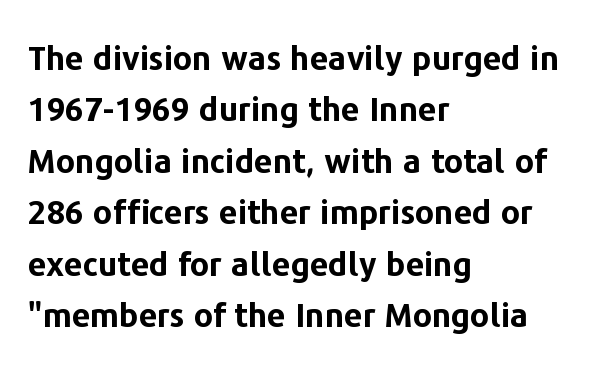
The specimen reads as upright at a glance. You can tell from the bare stems that sans-serif type was used. Successive baselines arrive at the customary interval. Words float on clear page, feet unadorned.
